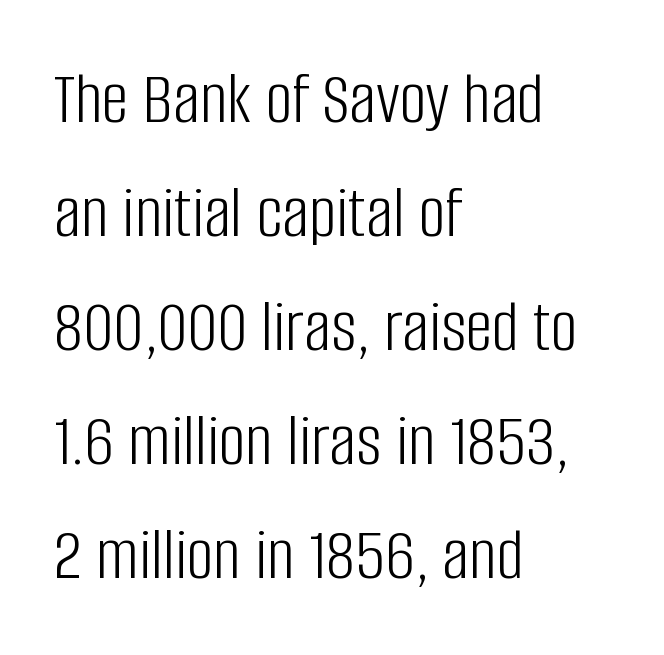
The image shows 75 px light, condensed sans-serif type, upright; set left-aligned, normal line spacing (1.52x), normal letter spacing, not underlined; low stroke contrast and a large x-height.
